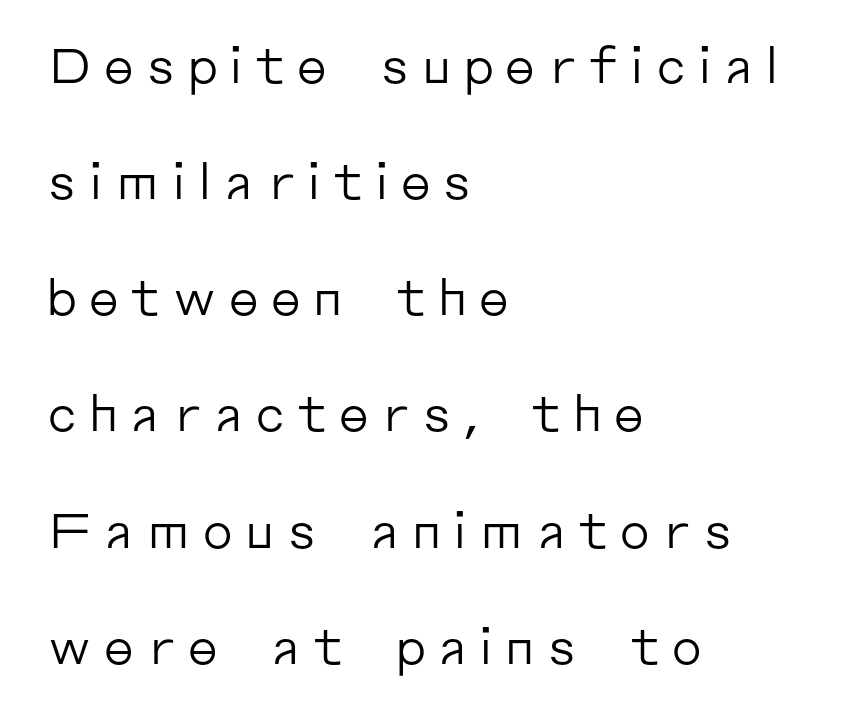
Quick note: not italic, upright. Descenders hang freely into open space. You could not count columns in this text — the font is proportionally spaced. The font is comparable to plain body text, perhaps lighter. Left-aligned paragraph, ragged on the right. Tracking value appears strongly positive — letters spread wide.
